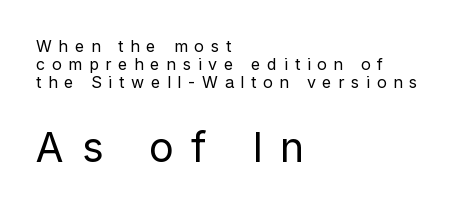
Reading top to bottom, the characters get bigger at the block break. Do the letters lean? They stand straight. Horizontal alignment here is leftward, the default for most running prose. Stems here are at most as thick as an everyday book face. Proportional: the letters do not fall into vertical columns. Compared with typical paragraphs, the rows here are closer together.
